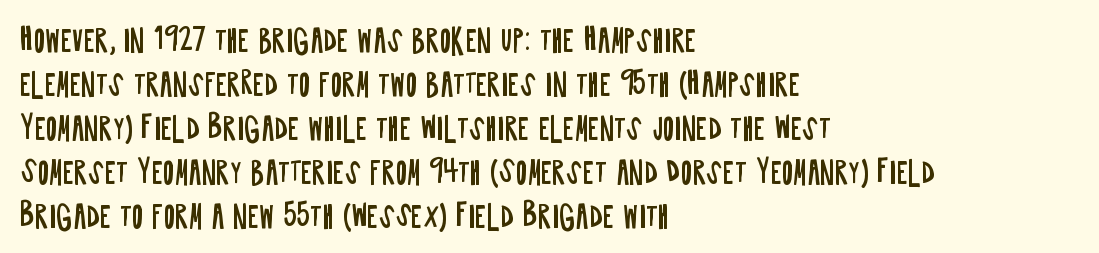
{"serif": "no", "italic": "no", "bold": "no", "weight": "regular", "width": "condensed", "stroke_contrast": "low", "x_height": "large", "monospaced": "no", "underline": "no", "align": "left", "line_spacing": "normal", "line_spacing_ratio": 1.47, "letter_spacing": "normal", "letter_spacing_em": 0.0, "glyph_px": 30}
